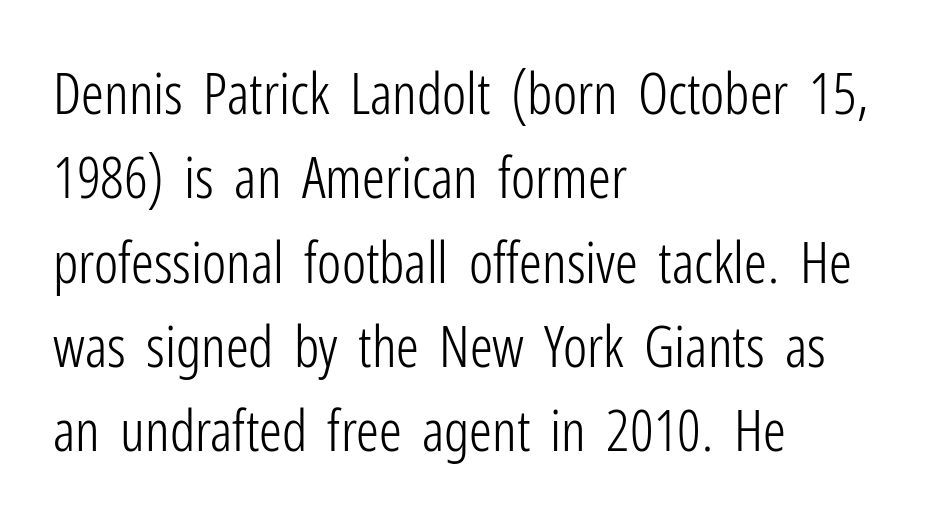
The image shows 57 px light, condensed sans-serif type, upright; set left-aligned, normal line spacing (1.48x), normal letter spacing, not underlined; low stroke contrast and a medium x-height.
